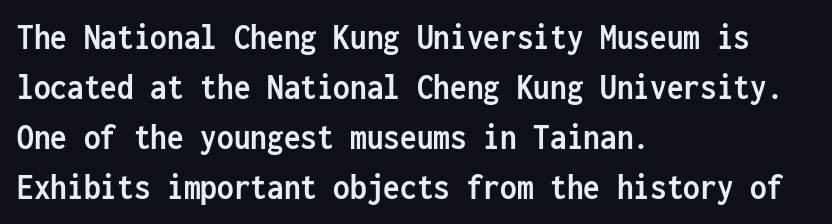
{"serif": "no", "italic": "no", "bold": "yes", "weight": "semibold", "width": "condensed", "stroke_contrast": "low", "x_height": "medium", "monospaced": "yes", "underline": "no", "align": "left", "line_spacing": "normal", "line_spacing_ratio": 1.35, "letter_spacing": "normal", "letter_spacing_em": 0.0, "glyph_px": 37}
